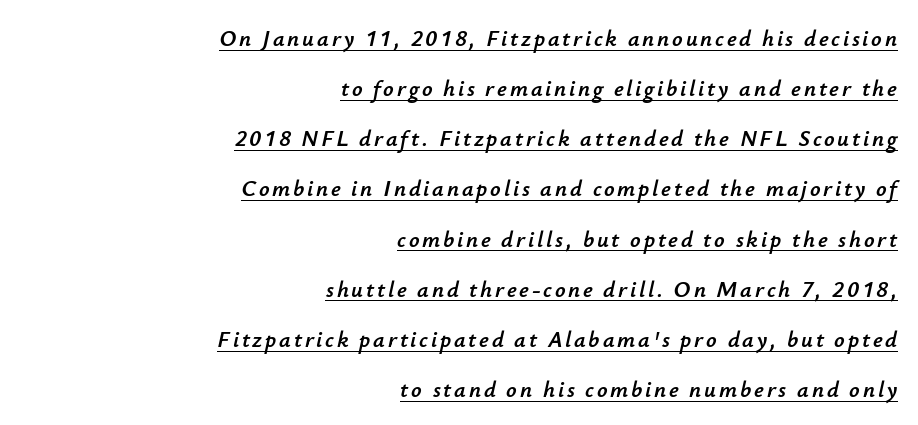
Q: Is the text italic (slanted)? A: Yes, it leans right by about 12 degrees.
Q: Is the text underlined? A: Yes.
Q: How is the paragraph aligned? A: Right-aligned.
Q: Is the spacing between lines tight, normal or loose? A: Loose.
